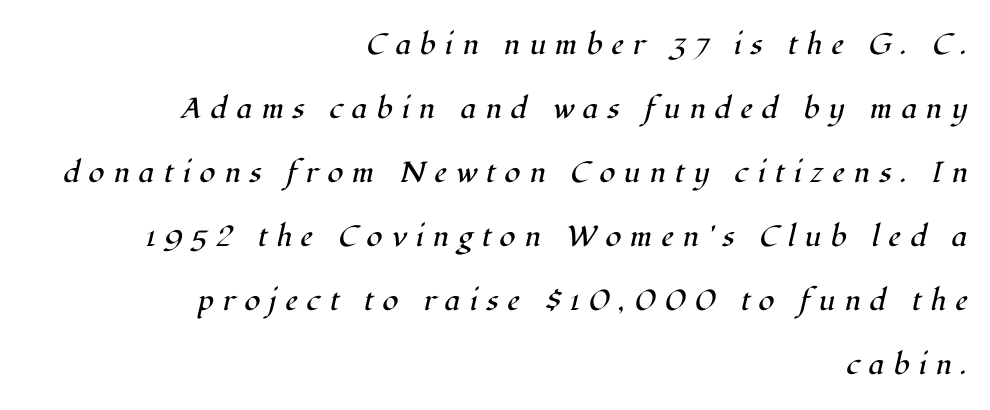
Look at the bottom of the vertical strokes: they flare into serifs here. Letter spacing: wide. Observe the lean: these are italic letterforms. If you measured baseline to baseline, you'd find a long distance. Short and long lines alike share a common ending point at right.
